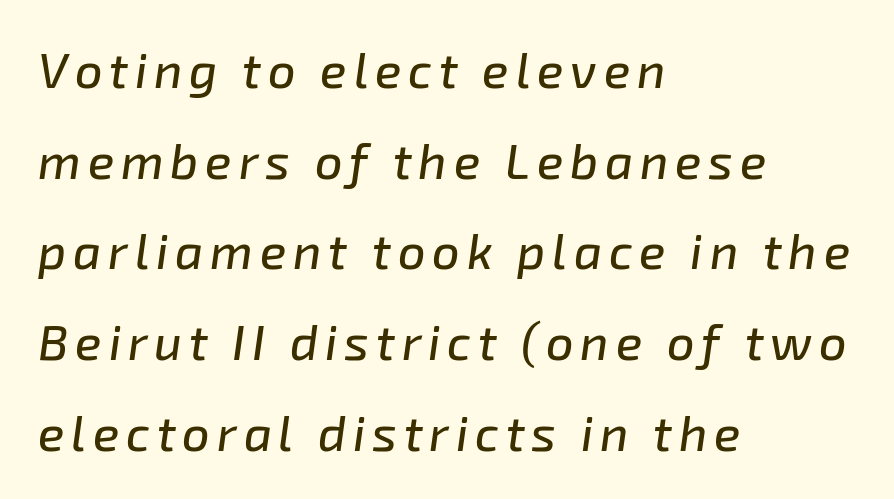
{"italic": "yes", "lean": "right", "slant_degrees": 8, "width": "normal", "stroke_contrast": "low", "x_height": "medium", "monospaced": "no", "underline": "no", "align": "left", "line_spacing_ratio": 1.85, "glyph_px": 49}
